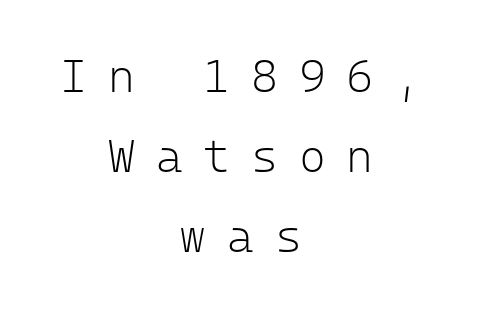
The space beneath each line is pristine and unruled. Each word looks stretched out because of the extra space between its letters. Notice how the stems are strictly vertical — no italics here. No chunkiness to these letters — they're not bold. These lines are composed in type without serifs.
